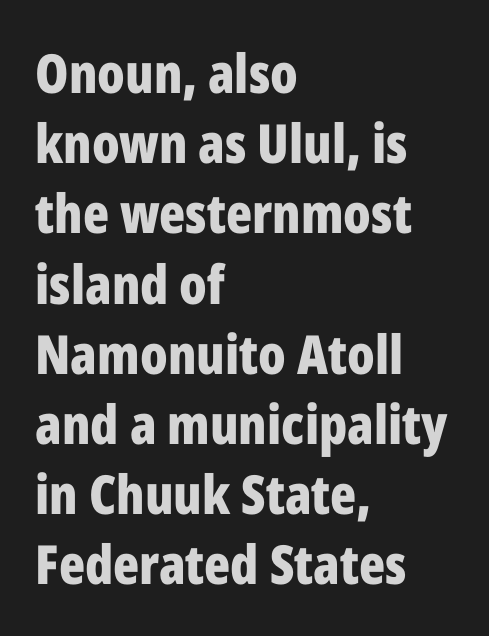
Q: Is the text bold? A: Yes.
Q: Is the text italic (slanted)? A: No, it is upright.
Q: Is the typeface a serif or a sans-serif typeface? A: Sans-serif.
Q: Is the text underlined? A: No.
Q: How is the paragraph aligned? A: Left-aligned.
Q: Is the spacing between letters normal or unusually wide? A: Normal.
Q: Is the spacing between lines tight, normal or loose? A: Normal.
Q: Width (condensed, normal, or wide)? A: Condensed.
Q: Stroke contrast? A: Low.
Q: x-height? A: Medium.
Q: Monospaced? A: No.
